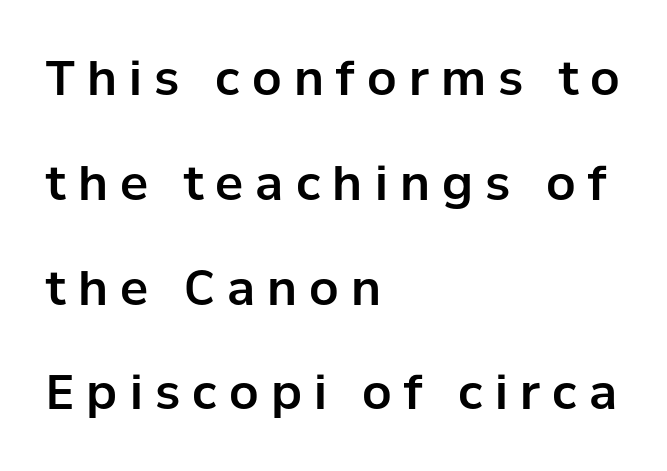
Q: Is the text italic (slanted)? A: No, it is upright.
Q: Is the typeface a serif or a sans-serif typeface? A: Sans-serif.
Q: Is the text underlined? A: No.
Q: How is the paragraph aligned? A: Left-aligned.
Q: Is the spacing between letters normal or unusually wide? A: Unusually wide.
Q: Is the spacing between lines tight, normal or loose? A: Loose.
Q: Width (condensed, normal, or wide)? A: Normal.
Q: Stroke contrast? A: Low.
Q: x-height? A: Medium.
Q: Monospaced? A: No.
